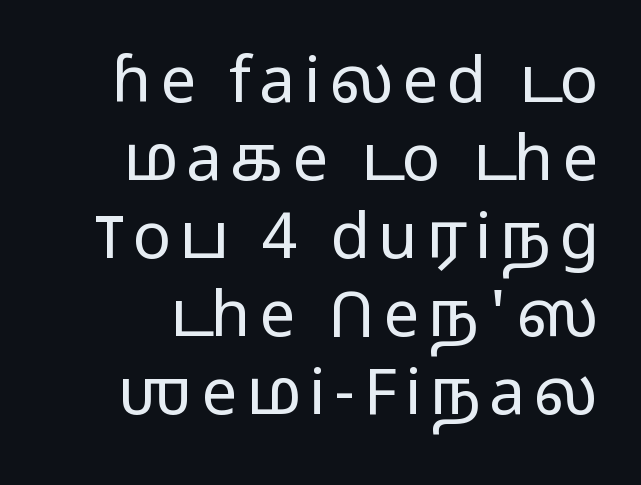
{"serif": "no", "italic": "no", "bold": "no", "weight": "light", "width": "wide", "stroke_contrast": "low", "x_height": "medium", "monospaced": "no", "underline": "no", "line_spacing_ratio": 1.22, "glyph_px": 64}
